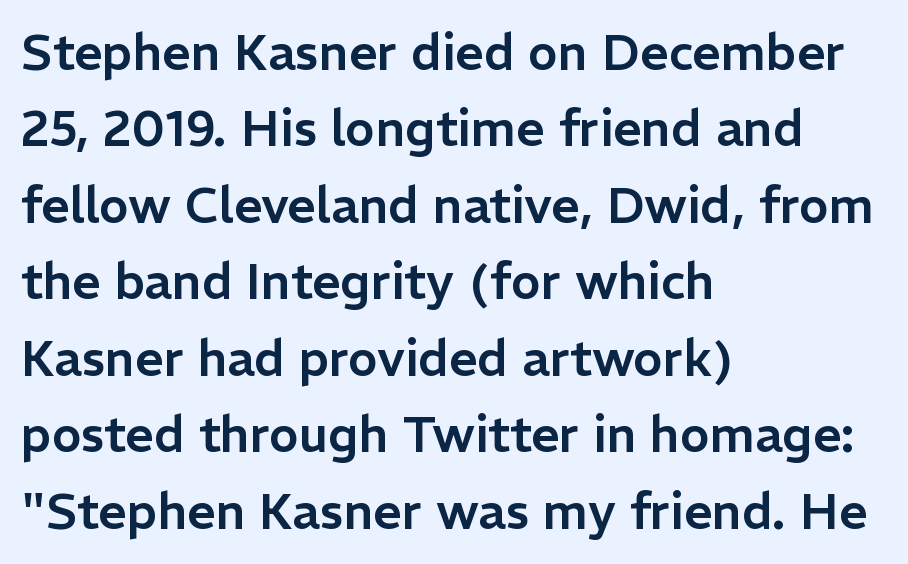
{"serif": "no", "italic": "no", "width": "normal", "stroke_contrast": "low", "x_height": "medium", "monospaced": "no", "underline": "no", "align": "left", "line_spacing": "normal", "line_spacing_ratio": 1.53, "letter_spacing": "normal", "letter_spacing_em": 0.0, "glyph_px": 50}
